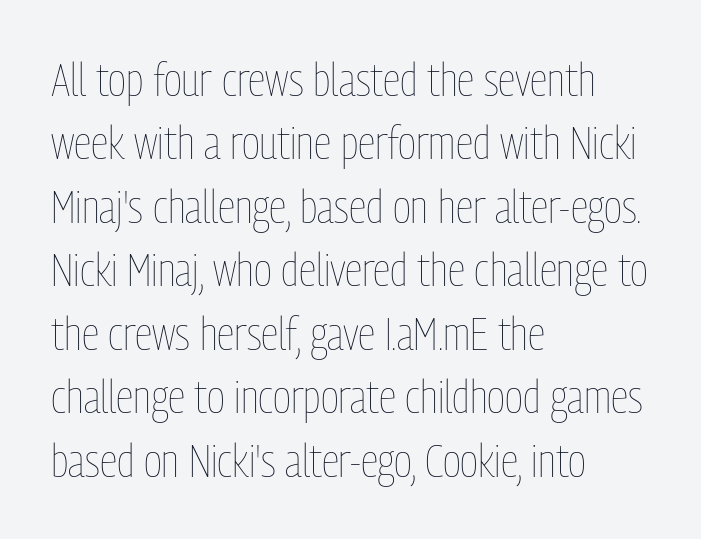
{"italic": "no", "bold": "no", "weight": "thin", "width": "condensed", "stroke_contrast": "low", "x_height": "medium", "monospaced": "no", "underline": "no", "align": "left", "line_spacing": "normal", "line_spacing_ratio": 1.38, "letter_spacing": "normal", "letter_spacing_em": 0.0, "glyph_px": 46}
